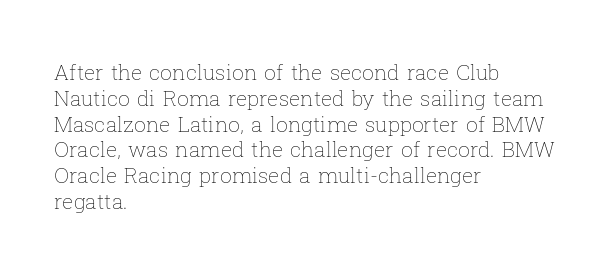
Visually the block forms a straight wall on the left and a jagged coastline on the right. This sample uses plain, unmodified letter spacing. The face looks like a standard text weight, possibly lighter. Check under the words: just untouched page. Does the lettering tilt? It doesn't — this is upright.
